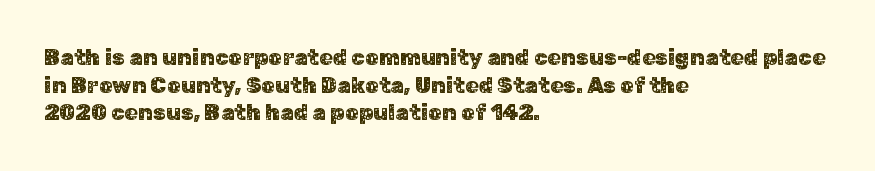
Q: Is the text italic (slanted)? A: No, it is upright.
Q: Is the text underlined? A: No.
Q: How is the paragraph aligned? A: Left-aligned.
Q: Is the spacing between letters normal or unusually wide? A: Normal.
Q: Is the spacing between lines tight, normal or loose? A: Normal.
